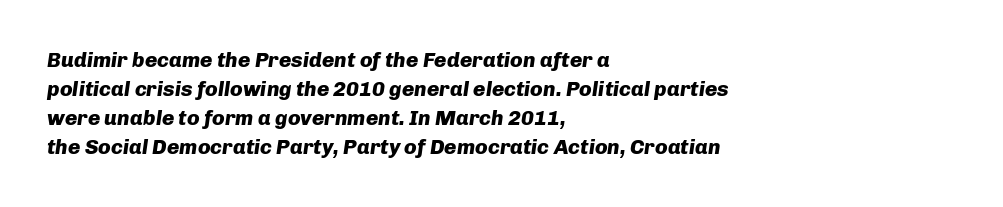
{"italic": "yes", "lean": "right", "slant_degrees": 8, "bold": "yes", "underline": "no", "align": "left", "line_spacing": "normal", "line_spacing_ratio": 1.38, "letter_spacing": "normal", "letter_spacing_em": 0.0, "glyph_px": 21}
